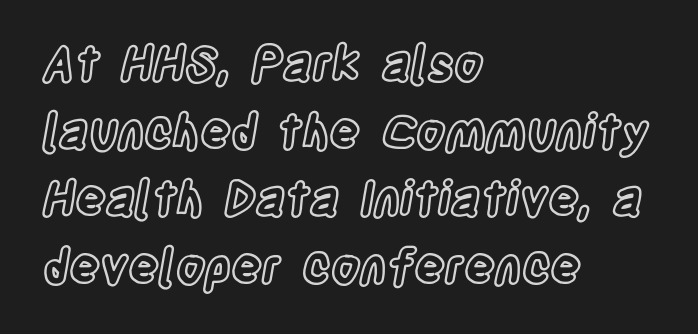
Q: Is the text italic (slanted)? A: Yes.
Q: Is the text underlined? A: No.
Q: How is the paragraph aligned? A: Left-aligned.
Q: Is the spacing between letters normal or unusually wide? A: Normal.
Q: Is the spacing between lines tight, normal or loose? A: Normal.
Q: Width (condensed, normal, or wide)? A: Condensed.
Q: x-height? A: Large.
Q: Monospaced? A: No.
